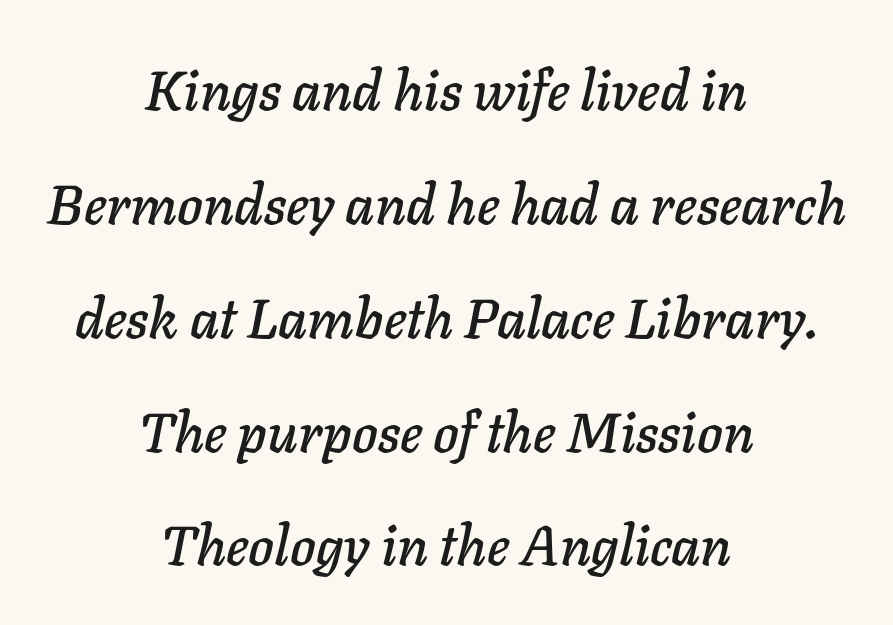
Q: Is the text italic (slanted)? A: Yes, it leans right by about 11 degrees.
Q: Is the text underlined? A: No.
Q: How is the paragraph aligned? A: Centered.
Q: Is the spacing between letters normal or unusually wide? A: Normal.
Q: Is the spacing between lines tight, normal or loose? A: Loose.
Q: Width (condensed, normal, or wide)? A: Normal.
Q: Stroke contrast? A: Low.
Q: x-height? A: Medium.
Q: Monospaced? A: No.
